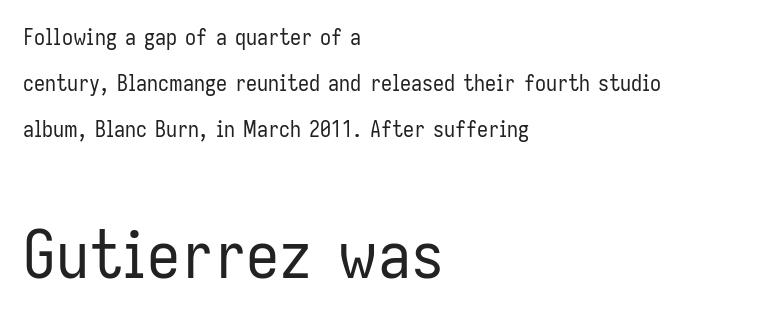
{"serif": "no", "italic": "no", "bold": "no", "weight": "regular", "width": "condensed", "stroke_contrast": "low", "x_height": "medium", "monospaced": "no", "underline": "no", "align": "left", "line_spacing": "loose", "line_spacing_ratio": 2.09, "letter_spacing": "normal", "letter_spacing_em": 0.0, "larger_block": "second", "size_ratio": 3.0, "glyph_px": 66}
